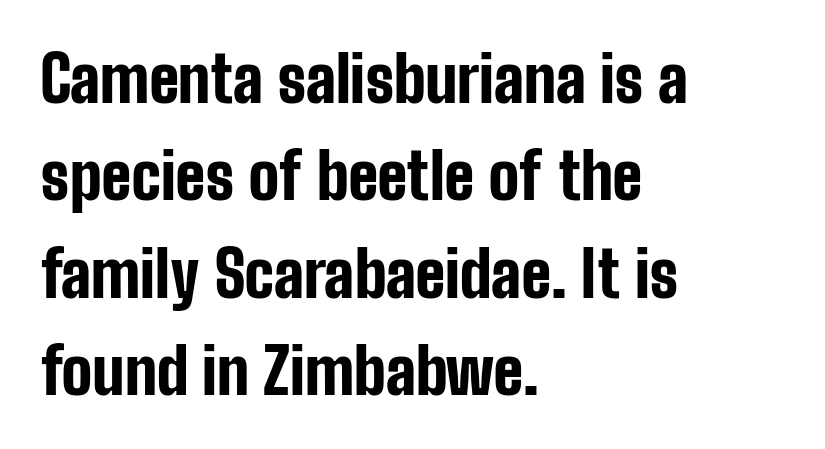
The image shows 64 px bold, condensed sans-serif type, upright; set left-aligned, normal line spacing (1.52x), normal letter spacing, not underlined; low stroke contrast and a medium x-height.
